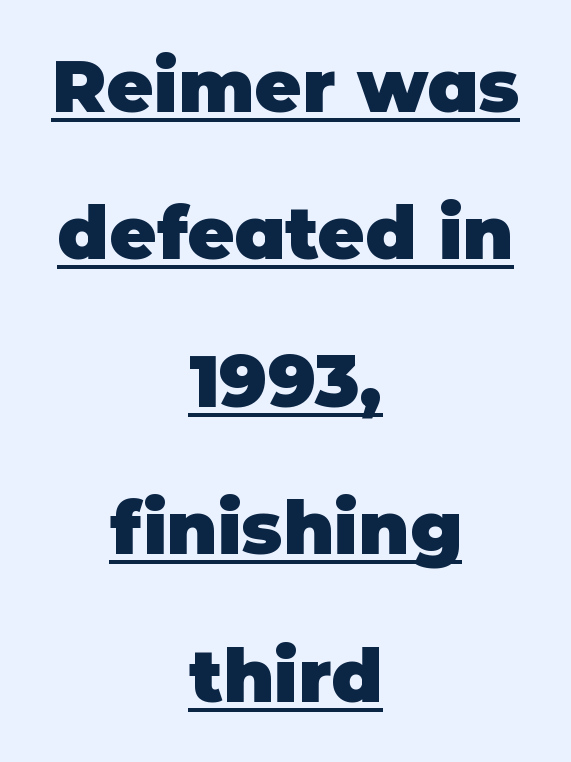
Q: Is the text bold? A: Yes.
Q: Is the text italic (slanted)? A: No, it is upright.
Q: Is the typeface a serif or a sans-serif typeface? A: Sans-serif.
Q: Is the text underlined? A: Yes.
Q: How is the paragraph aligned? A: Centered.
Q: Is the spacing between letters normal or unusually wide? A: Normal.
Q: Is the spacing between lines tight, normal or loose? A: Loose.
Q: Width (condensed, normal, or wide)? A: Normal.
Q: Stroke contrast? A: Low.
Q: x-height? A: Large.
Q: Monospaced? A: No.
